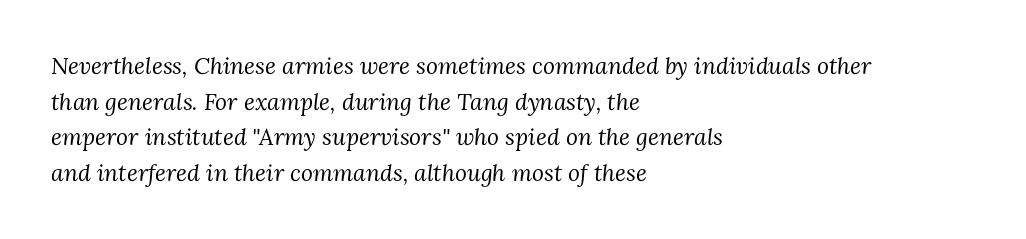
{"italic": "yes", "lean": "right", "slant_degrees": 3, "bold": "no", "underline": "no", "align": "left", "line_spacing": "normal", "line_spacing_ratio": 1.55, "letter_spacing": "normal", "letter_spacing_em": 0.0, "glyph_px": 23}
